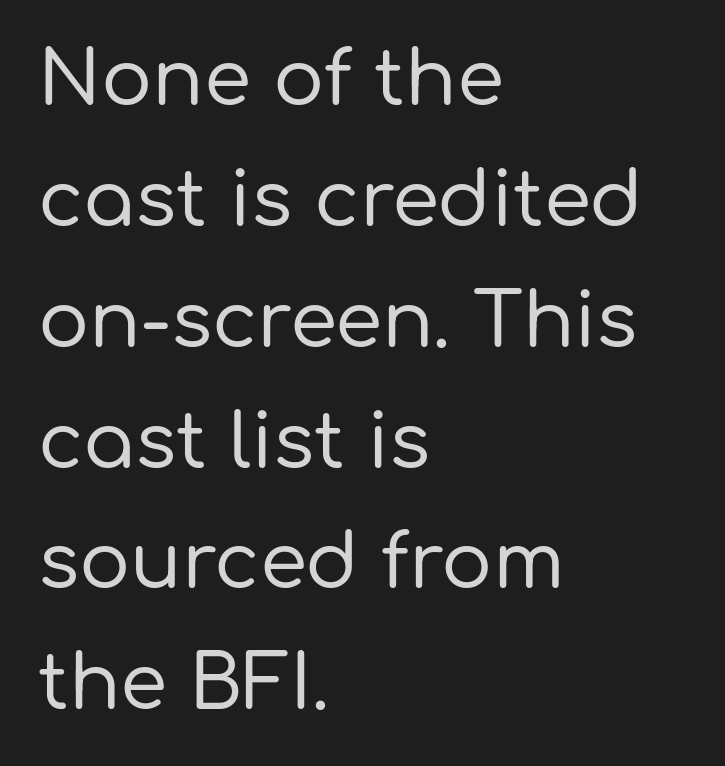
Has an underline been added? It has not. Is this a fixed-width face? No — the glyphs have proportional, varying widths. This sample uses a sans-serif face. If you measured baseline to baseline, you'd find a middling distance. Students, note that the glyphs here touch the page at normal intervals.
